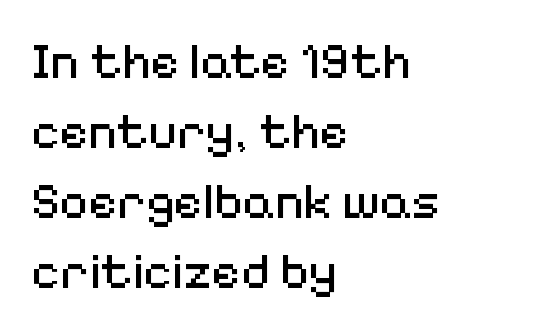
The image shows 50 px regular-weight sans-serif type, upright; set left-aligned, normal line spacing (1.4x), normal letter spacing, not underlined; medium stroke contrast and a medium x-height.
